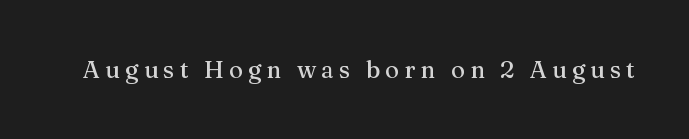
Is the letter spacing exaggerated? Yes — the characters are pushed far apart. Lines of text with bare space underneath. Ordinary non-slanted type is in use.
